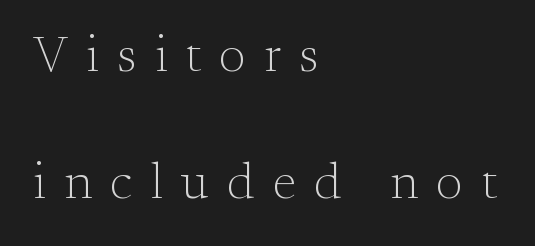
{"serif": "yes", "italic": "no", "bold": "no", "weight": "light", "width": "normal", "stroke_contrast": "medium", "x_height": "small", "monospaced": "no", "underline": "no", "align": "left", "line_spacing": "loose", "line_spacing_ratio": 2.5, "letter_spacing": "wide", "letter_spacing_em": 0.36, "glyph_px": 51}
